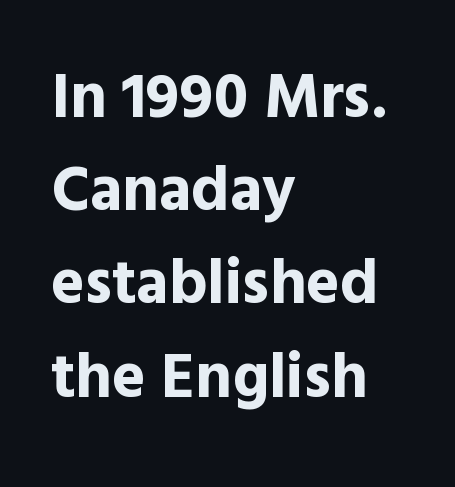
{"serif": "no", "italic": "no", "bold": "yes", "weight": "bold", "width": "normal", "x_height": "medium", "monospaced": "no", "underline": "no", "align": "left", "line_spacing": "normal", "line_spacing_ratio": 1.48, "letter_spacing": "normal", "letter_spacing_em": 0.0, "glyph_px": 63}
